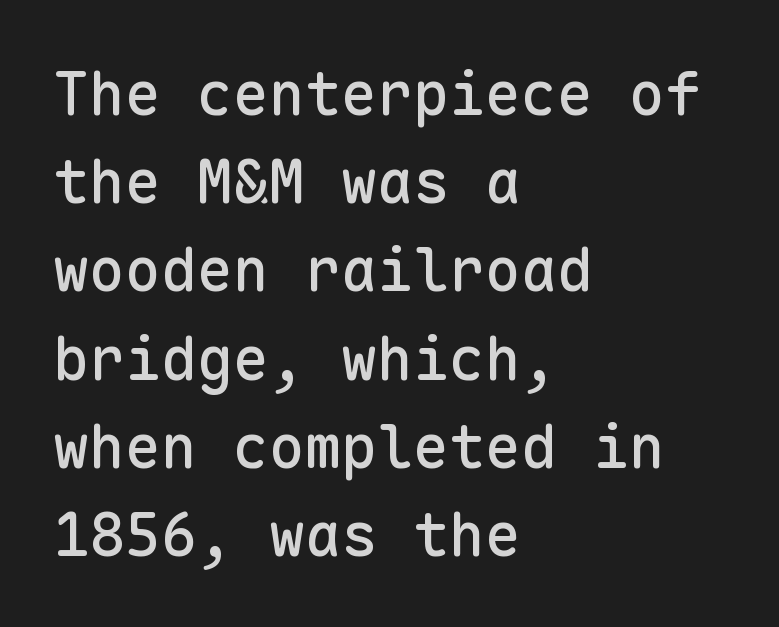
Q: Is the text italic (slanted)? A: No, it is upright.
Q: Is the typeface a serif or a sans-serif typeface? A: Sans-serif.
Q: Is the text underlined? A: No.
Q: How is the paragraph aligned? A: Left-aligned.
Q: Is the spacing between letters normal or unusually wide? A: Normal.
Q: Is the spacing between lines tight, normal or loose? A: Normal.
Q: Width (condensed, normal, or wide)? A: Normal.
Q: Stroke contrast? A: Low.
Q: x-height? A: Medium.
Q: Monospaced? A: Yes.
